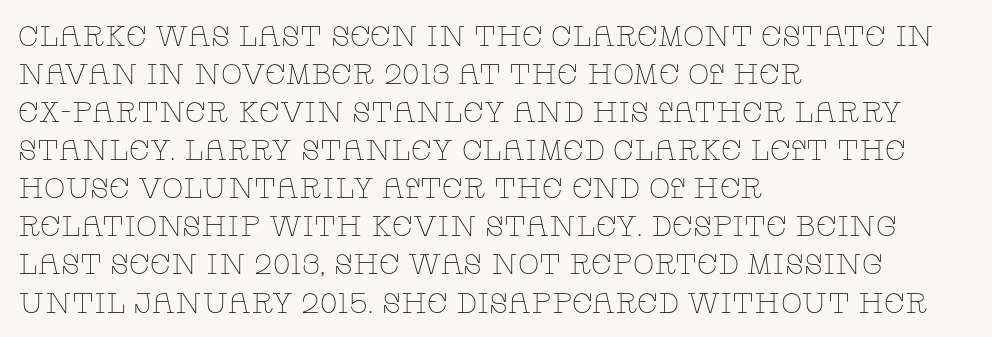
The rendering shows small feet on the letterforms — a serif design. Tall strokes in this sample are plumb rather than angled. This sample is left-justified, so line endings fall wherever the words run out. Nobody drew a line under any word here.
